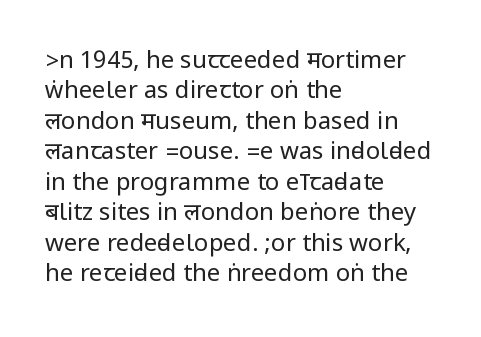
The image shows 24 px text type, upright; set left-aligned, normal line spacing (1.27x), normal letter spacing, not underlined.
